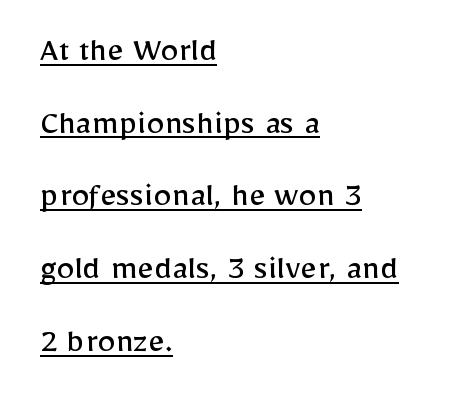
{"serif": "no", "italic": "no", "bold": "no", "weight": "regular", "width": "normal", "stroke_contrast": "low", "x_height": "medium", "monospaced": "no", "underline": "yes", "align": "left", "line_spacing": "loose", "line_spacing_ratio": 2.02, "letter_spacing": "normal", "letter_spacing_em": 0.0, "glyph_px": 36}
